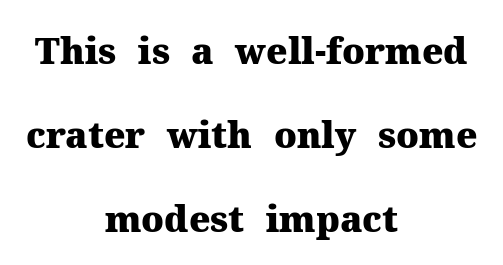
Do the letters lean? They stand straight. This sample has the flowing, uneven cadence of proportional lettering. Horizontal bands of white between lines are thick stripes. Descenders hang freely into open space. A full-strength bold gives these letters their thick strokes.
